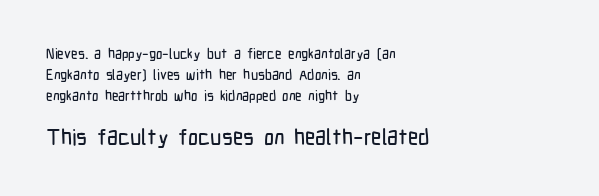
The glyphs are unaccompanied by any horizontal stroke below them. The ragged edge is on the right, which tells us the setting is flush left. Observe the ordinary spacing: letters are neighbours, not strangers. Size contrast runs from small at the top to large at the bottom. A typesetter would call this leading conventional body-copy spacing.
